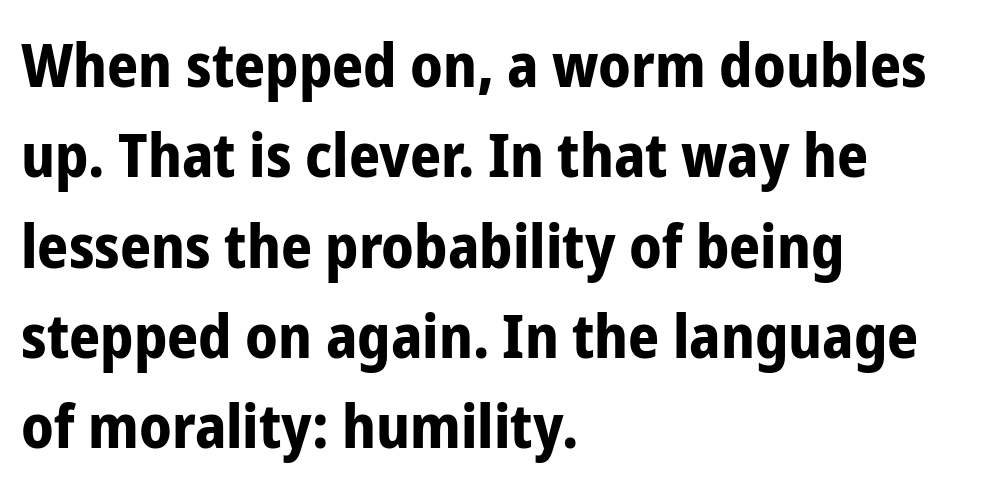
Decoration check: the copy has no underline. Look at the bottom of the vertical strokes: they stop flat, with no serifs. Students, this is bold: see how much ink each stroke carries. Horizontally, the lines are justified to the leading edge only. The type is set solid horizontally, with unmodified tracking.
